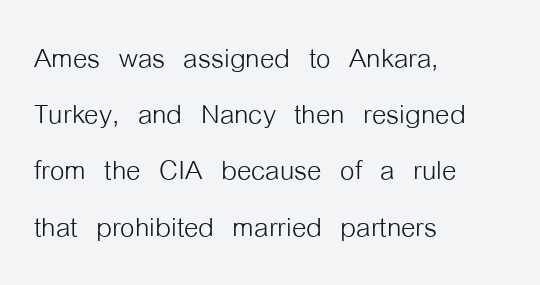
Vertical stems look standard width or narrower in stroke. The letters carry no serifs — their stems end cleanly without finishing strokes. The passage shown is typed in a proportional face where columns would drift. Spacing between characters is what you'd get straight out of the box. Ascenders rise straight up at ninety degrees. The foot of each line stays bare and open.
